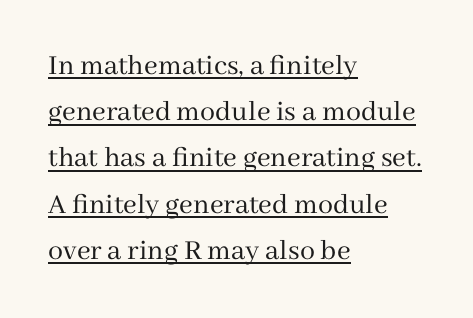
The typeface chosen for these lines features serifs. No extra tracking has been applied to these lines. In CSS terms this would be text-align: left. Posture: straight, roman, zero tilt. Students, observe the line beneath the letters — that is underlining. Each stroke keeps to a modest, everyday thickness or less.
